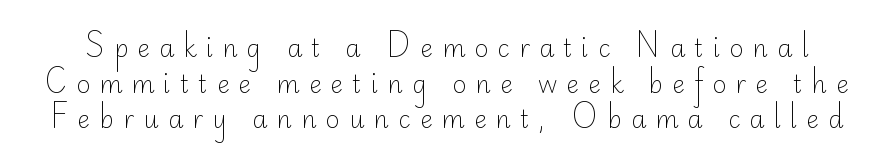
The image shows 24 px text type, upright; set normal line spacing (1.48x), unusually wide letter spacing (+0.38 em), not underlined.
